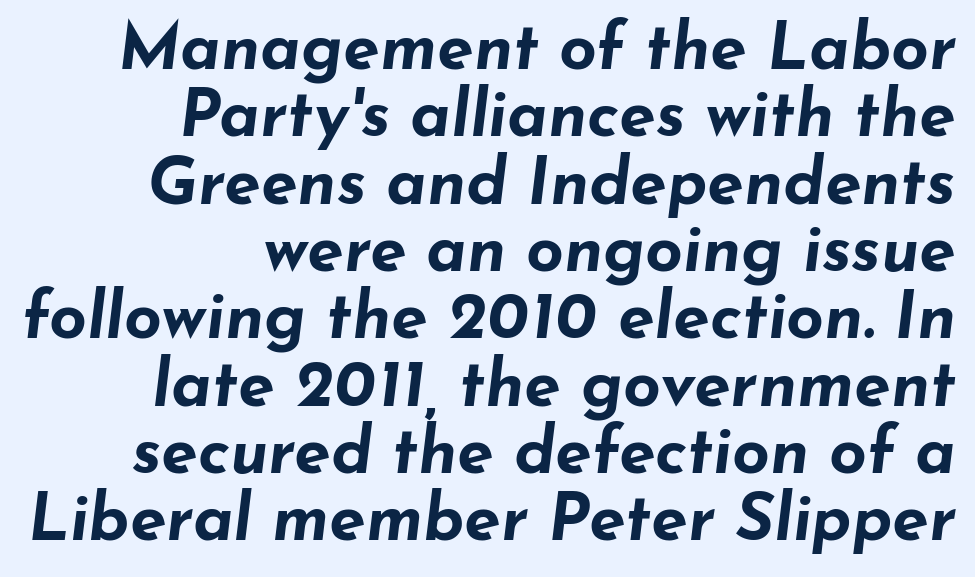
Heavy, bold letterforms. Here the designer chose a conventional face with non-uniform glyph widths. Only glyphs here, with clear space below each row. Very little white space separates one row of letters from the next. The lines are quadded right.
